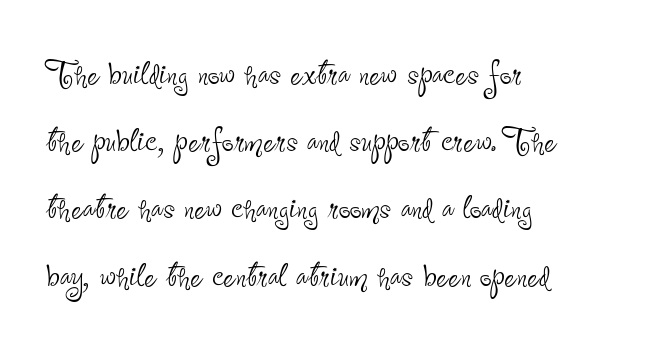
Q: Is the text bold? A: No.
Q: Is the text italic (slanted)? A: Yes.
Q: Is the typeface a serif or a sans-serif typeface? A: Sans-serif.
Q: Is the text underlined? A: No.
Q: How is the paragraph aligned? A: Left-aligned.
Q: Is the spacing between letters normal or unusually wide? A: Normal.
Q: Is the spacing between lines tight, normal or loose? A: Normal.
Q: Width (condensed, normal, or wide)? A: Condensed.
Q: Stroke contrast? A: Low.
Q: x-height? A: Small.
Q: Monospaced? A: No.
